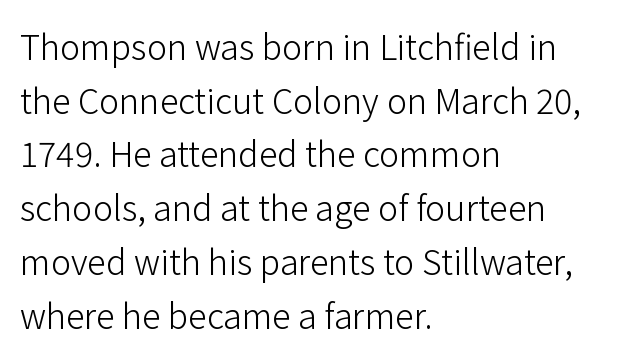
Q: Is the text bold? A: No.
Q: Is the text italic (slanted)? A: No, it is upright.
Q: Is the typeface a serif or a sans-serif typeface? A: Sans-serif.
Q: Is the text underlined? A: No.
Q: How is the paragraph aligned? A: Left-aligned.
Q: Is the spacing between letters normal or unusually wide? A: Normal.
Q: Is the spacing between lines tight, normal or loose? A: Normal.
Q: Width (condensed, normal, or wide)? A: Normal.
Q: Stroke contrast? A: Low.
Q: x-height? A: Medium.
Q: Monospaced? A: No.
